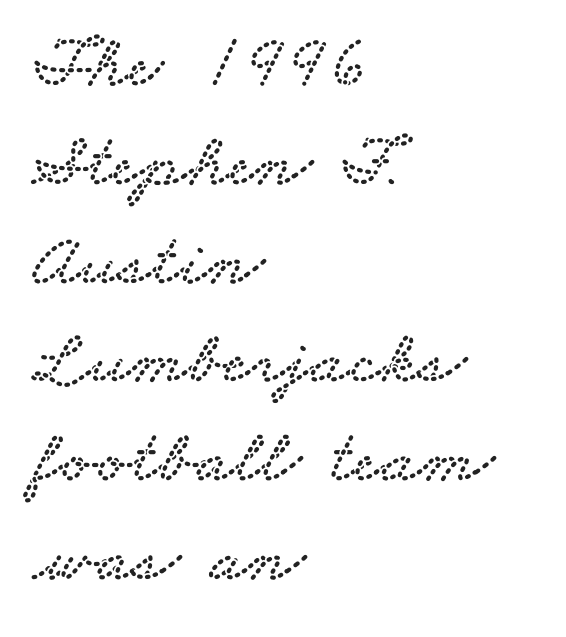
Glyph-to-glyph distance matches everyday printed text. This sample is left-justified, so line endings fall wherever the words run out. Vertically, the passage feels balanced, rows spaced as you'd expect. Rule under the text: the space is simply empty.
